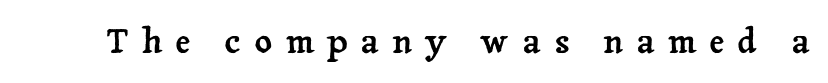
{"serif": "yes", "italic": "no", "width": "normal", "stroke_contrast": "low", "x_height": "medium", "monospaced": "no", "underline": "no", "letter_spacing": "wide", "letter_spacing_em": 0.39, "glyph_px": 34}
